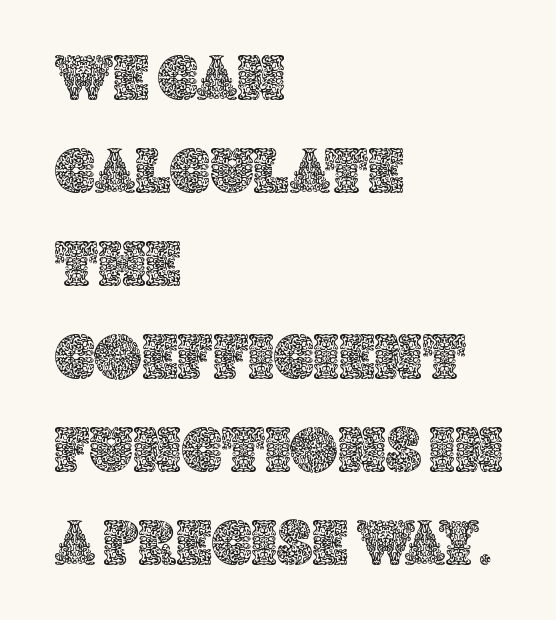
A classic flush-left, rag-right setting is used for this passage. Does the leading feel generous? No, just average. No extra tracking has been applied to these lines. The specimen reads as upright at a glance. Each letter keeps its own natural width here, so spacing adapts to shape.
